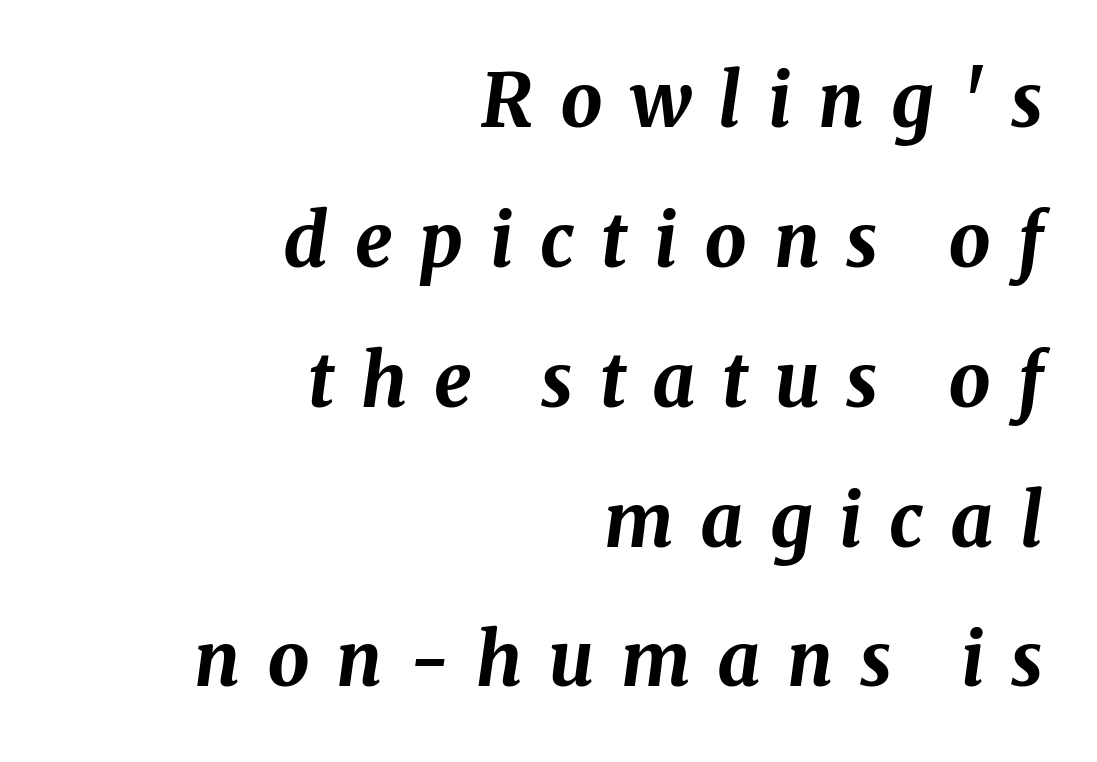
{"italic": "yes", "lean": "right", "slant_degrees": 8, "bold": "yes", "weight": "bold", "width": "normal", "stroke_contrast": "medium", "x_height": "medium", "monospaced": "no", "underline": "no", "align": "right", "line_spacing_ratio": 1.89, "letter_spacing": "wide", "letter_spacing_em": 0.36, "glyph_px": 74}
